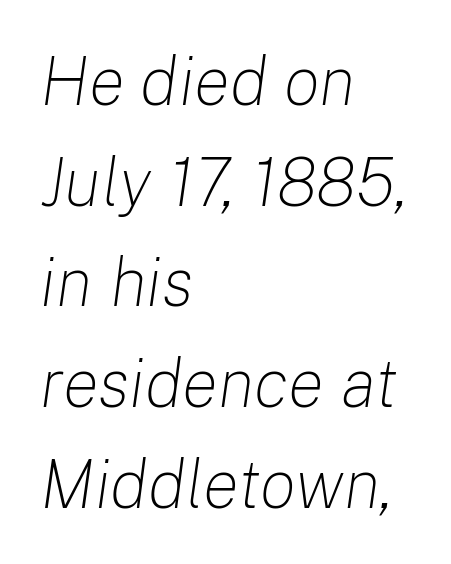
{"italic": "yes", "lean": "right", "slant_degrees": 8, "bold": "no", "weight": "light", "width": "normal", "stroke_contrast": "low", "x_height": "medium", "monospaced": "no", "underline": "no", "align": "left", "line_spacing": "normal", "line_spacing_ratio": 1.48, "letter_spacing": "normal", "letter_spacing_em": 0.0, "glyph_px": 68}
